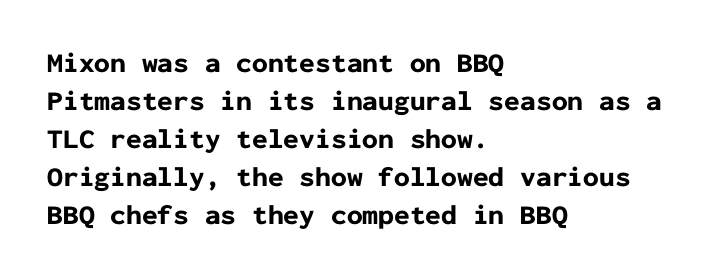
Q: Is the text bold? A: Yes.
Q: Is the text italic (slanted)? A: No, it is upright.
Q: Is the typeface a serif or a sans-serif typeface? A: Sans-serif.
Q: Is the text underlined? A: No.
Q: How is the paragraph aligned? A: Left-aligned.
Q: Is the spacing between letters normal or unusually wide? A: Normal.
Q: Is the spacing between lines tight, normal or loose? A: Normal.
Q: Width (condensed, normal, or wide)? A: Normal.
Q: Stroke contrast? A: Low.
Q: x-height? A: Medium.
Q: Monospaced? A: Yes.
